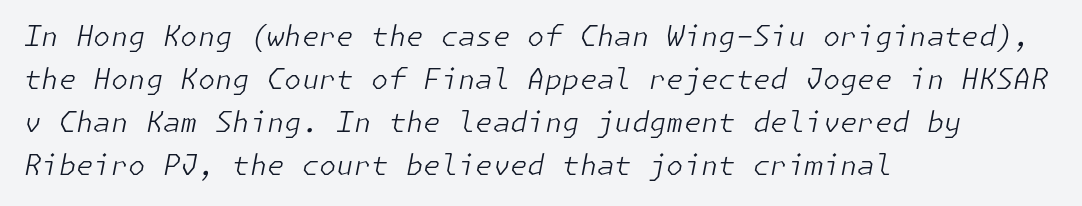
Q: Is the text bold? A: No.
Q: Is the text italic (slanted)? A: Yes, it leans right by about 11 degrees.
Q: Is the text underlined? A: No.
Q: How is the paragraph aligned? A: Left-aligned.
Q: Is the spacing between letters normal or unusually wide? A: Normal.
Q: Is the spacing between lines tight, normal or loose? A: Normal.
Q: Width (condensed, normal, or wide)? A: Normal.
Q: Stroke contrast? A: Low.
Q: x-height? A: Medium.
